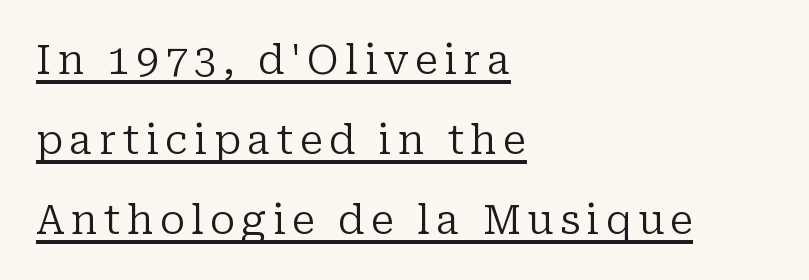
{"serif": "yes", "italic": "no", "bold": "no", "weight": "regular", "width": "normal", "stroke_contrast": "low", "x_height": "medium", "monospaced": "no", "underline": "yes", "align": "left", "line_spacing": "loose", "line_spacing_ratio": 2.0, "glyph_px": 40}
